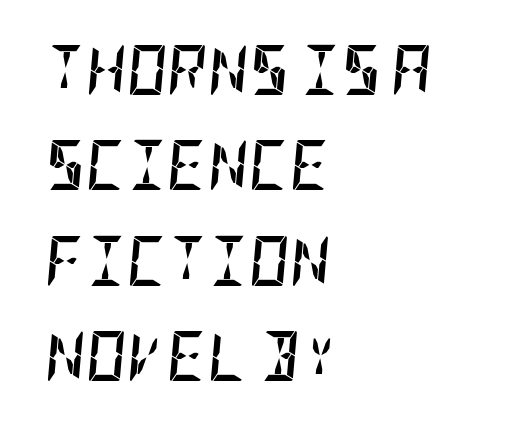
The image shows 50 px semibold, condensed type, italic (leaning right); set left-aligned, loose line spacing (1.91x), normal letter spacing, not underlined; low stroke contrast and a large x-height.
